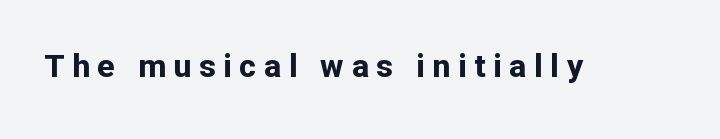
The image shows 32 px bold sans-serif type, upright; set unusually wide letter spacing (+0.24 em), not underlined; low stroke contrast and a medium x-height.
